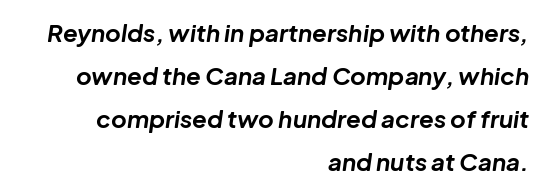
Every character sits at an angle, as italics do. Honestly, there is no underline to notice here at all. The sample has been set heavy, in full bold. A flush-right, rag-left setting is used for this passage.
